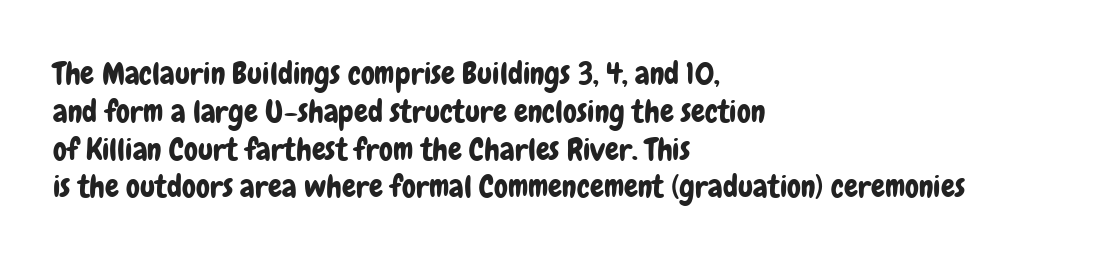
The image shows 31 px condensed sans-serif type, upright; set left-aligned, line spacing 1.22x, normal letter spacing, not underlined; low stroke contrast and a medium x-height.
